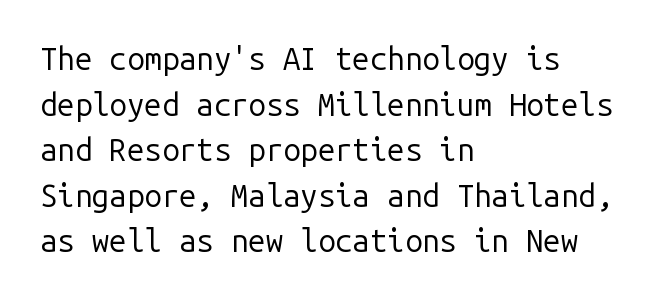
Q: Is the text bold? A: No.
Q: Is the text italic (slanted)? A: No, it is upright.
Q: Is the typeface a serif or a sans-serif typeface? A: Sans-serif.
Q: Is the text underlined? A: No.
Q: How is the paragraph aligned? A: Left-aligned.
Q: Is the spacing between letters normal or unusually wide? A: Normal.
Q: Is the spacing between lines tight, normal or loose? A: Normal.
Q: Width (condensed, normal, or wide)? A: Normal.
Q: Stroke contrast? A: Low.
Q: x-height? A: Medium.
Q: Monospaced? A: Yes.
